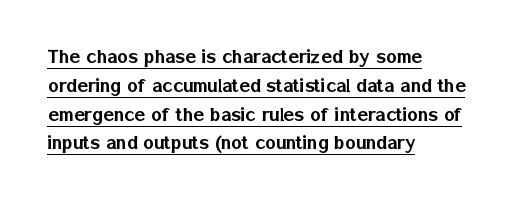
{"italic": "no", "underline": "yes", "align": "left", "line_spacing": "normal", "line_spacing_ratio": 1.31, "letter_spacing": "normal", "letter_spacing_em": 0.0, "glyph_px": 22}
